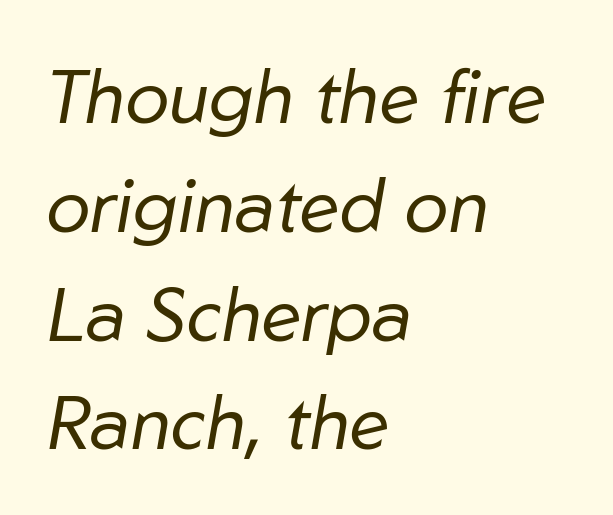
{"italic": "yes", "lean": "right", "slant_degrees": 10, "bold": "no", "weight": "regular", "width": "normal", "stroke_contrast": "low", "x_height": "medium", "monospaced": "no", "underline": "no", "align": "left", "line_spacing": "normal", "line_spacing_ratio": 1.47, "letter_spacing": "normal", "letter_spacing_em": 0.0, "glyph_px": 74}
